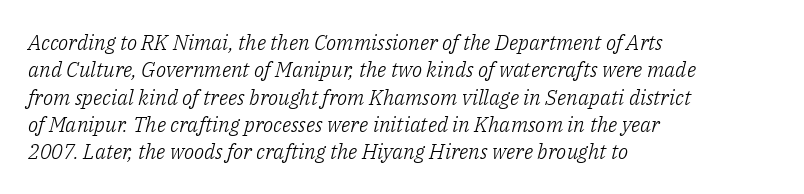
{"italic": "yes", "lean": "right", "slant_degrees": 14, "bold": "no", "underline": "no", "align": "left", "line_spacing": "normal", "line_spacing_ratio": 1.3, "letter_spacing": "normal", "letter_spacing_em": 0.0, "glyph_px": 21}
